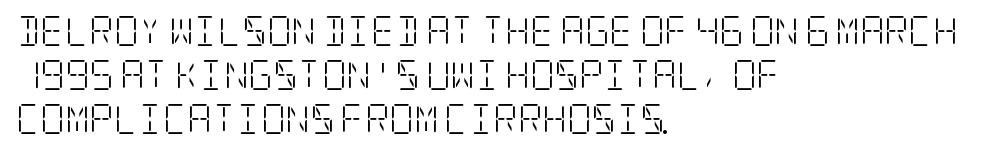
{"serif": "yes", "italic": "no", "bold": "no", "weight": "light", "width": "condensed", "stroke_contrast": "low", "x_height": "large", "underline": "no", "align": "left", "line_spacing": "normal", "line_spacing_ratio": 1.46, "letter_spacing": "normal", "letter_spacing_em": 0.0, "glyph_px": 30}
